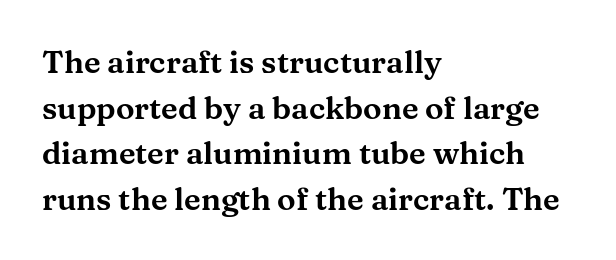
The image shows 31 px wide serif type, upright; set left-aligned, normal line spacing (1.47x), normal letter spacing, not underlined; medium stroke contrast and a medium x-height.
